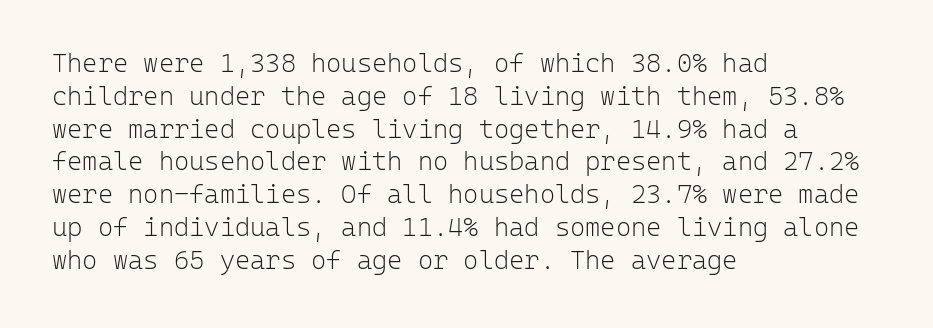
Check the space under the baseline: it is left empty. Posture: upright roman. Is the type heavy? It reads as light-to-regular instead. One-word summary of the alignment: left. The line-height multiplier appears to be the usual default.
